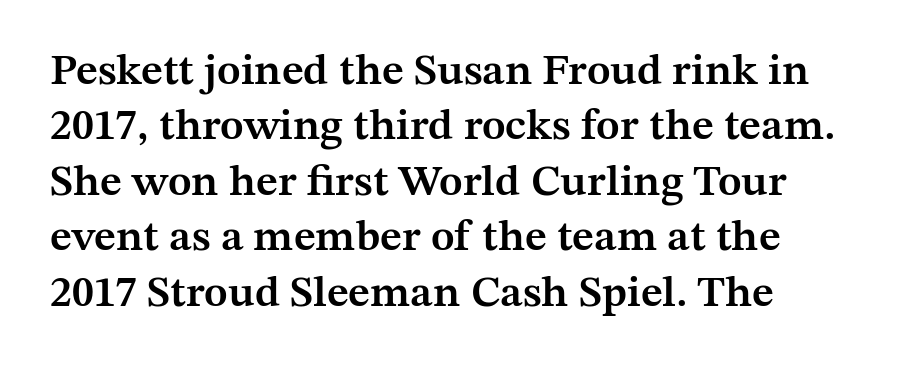
{"serif": "yes", "italic": "no", "bold": "semi", "weight": "semibold", "width": "normal", "stroke_contrast": "medium", "x_height": "medium", "monospaced": "no", "underline": "no", "align": "left", "line_spacing": "normal", "line_spacing_ratio": 1.26, "letter_spacing": "normal", "letter_spacing_em": 0.0, "glyph_px": 44}
